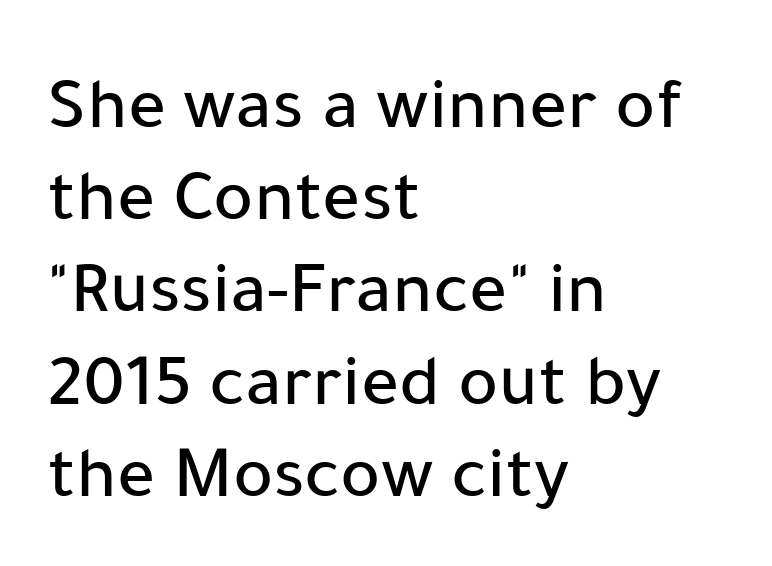
Q: Is the text italic (slanted)? A: No, it is upright.
Q: Is the typeface a serif or a sans-serif typeface? A: Sans-serif.
Q: Is the text underlined? A: No.
Q: How is the paragraph aligned? A: Left-aligned.
Q: Is the spacing between letters normal or unusually wide? A: Normal.
Q: Width (condensed, normal, or wide)? A: Normal.
Q: Stroke contrast? A: Low.
Q: x-height? A: Medium.
Q: Monospaced? A: No.
